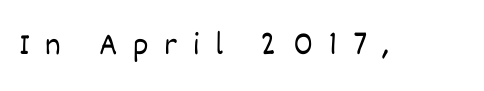
Q: Is the text bold? A: No.
Q: Is the text italic (slanted)? A: No, it is upright.
Q: Is the text underlined? A: No.
Q: Is the spacing between letters normal or unusually wide? A: Unusually wide.
Q: Width (condensed, normal, or wide)? A: Normal.
Q: Stroke contrast? A: Low.
Q: x-height? A: Large.
Q: Monospaced? A: No.
